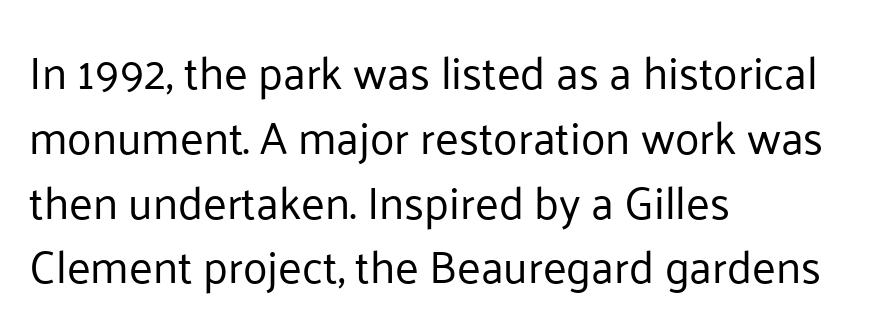
{"serif": "no", "italic": "no", "bold": "no", "weight": "regular", "width": "normal", "stroke_contrast": "low", "x_height": "medium", "monospaced": "no", "underline": "no", "align": "left", "line_spacing": "normal", "line_spacing_ratio": 1.44, "letter_spacing": "normal", "letter_spacing_em": 0.0, "glyph_px": 45}
